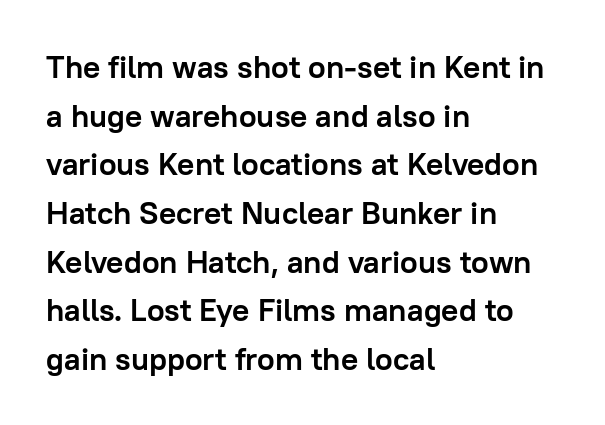
Rows of type keep a routine distance in the vertical direction. This sample uses an upright cut, with every glyph sitting square on the baseline. The paragraph has a hard left edge and a soft right edge. The strip under each line holds only bare page. This sample has the flowing, uneven cadence of proportional lettering.
